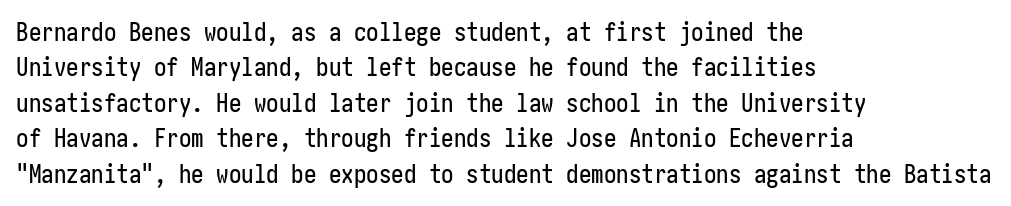
The image shows 25 px text type, upright; set left-aligned, normal line spacing (1.42x), normal letter spacing, not underlined.
